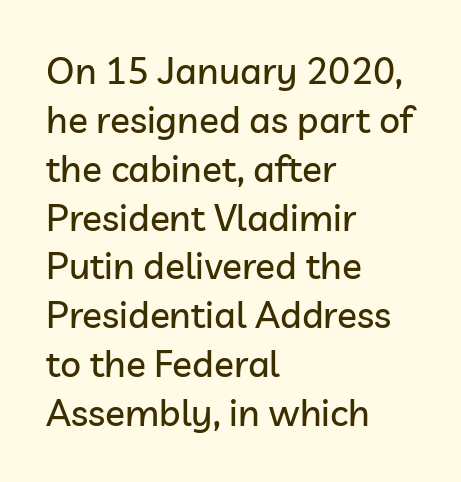
The image shows 37 px sans-serif type, upright; set left-aligned, normal line spacing (1.32x), normal letter spacing, not underlined; low stroke contrast and a medium x-height.
